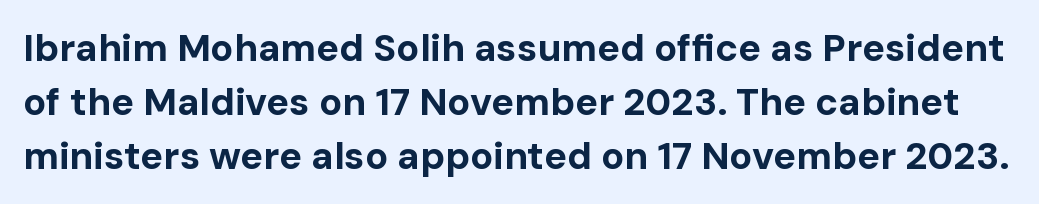
The image shows 38 px bold sans-serif type, upright; set normal line spacing (1.42x), normal letter spacing, not underlined; low stroke contrast and a medium x-height.
